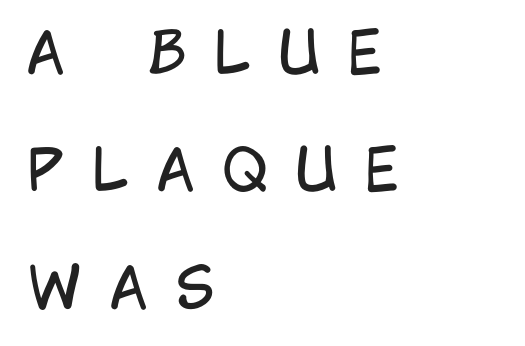
Q: Is the text bold? A: No.
Q: Is the text italic (slanted)? A: No, it is upright.
Q: Is the typeface a serif or a sans-serif typeface? A: Sans-serif.
Q: Is the text underlined? A: No.
Q: How is the paragraph aligned? A: Left-aligned.
Q: Is the spacing between letters normal or unusually wide? A: Unusually wide.
Q: Is the spacing between lines tight, normal or loose? A: Loose.
Q: Width (condensed, normal, or wide)? A: Condensed.
Q: Stroke contrast? A: Low.
Q: x-height? A: Large.
Q: Monospaced? A: No.
